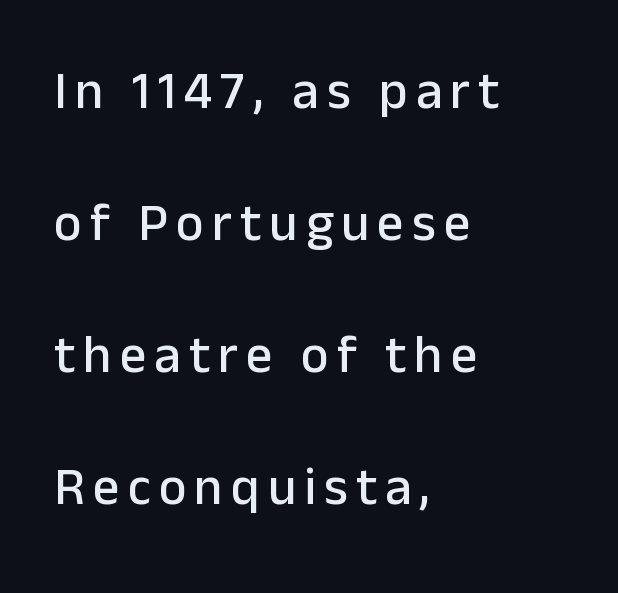
The image shows 53 px sans-serif type, upright; set left-aligned, loose line spacing (2.49x), not underlined; low stroke contrast and a medium x-height.
